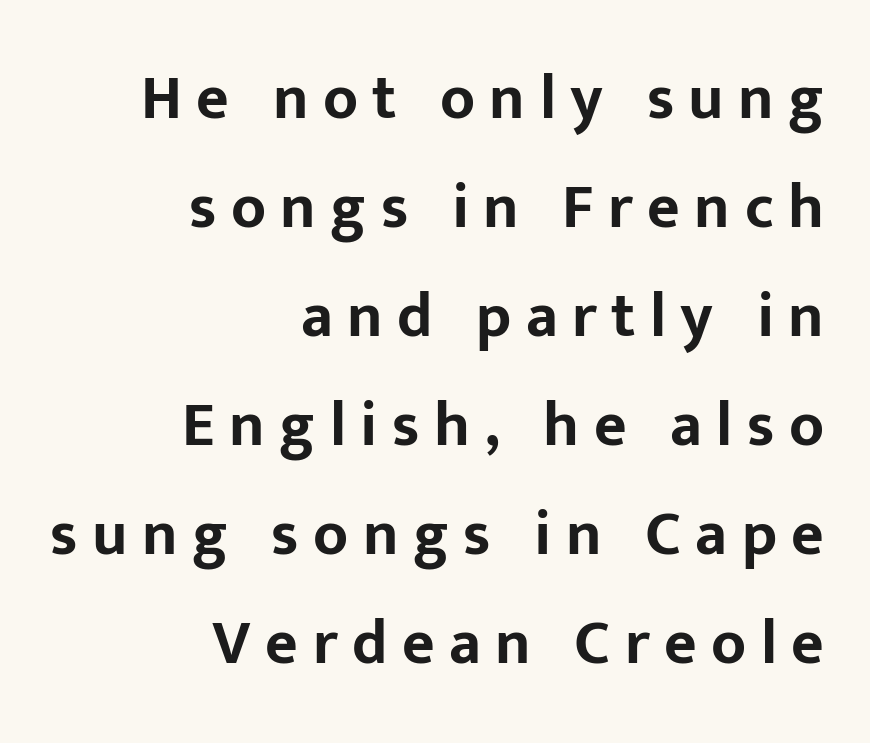
{"serif": "no", "italic": "no", "bold": "yes", "weight": "bold", "width": "normal", "stroke_contrast": "low", "x_height": "medium", "monospaced": "no", "underline": "no", "align": "right", "line_spacing_ratio": 1.73, "letter_spacing": "wide", "letter_spacing_em": 0.23, "glyph_px": 63}
